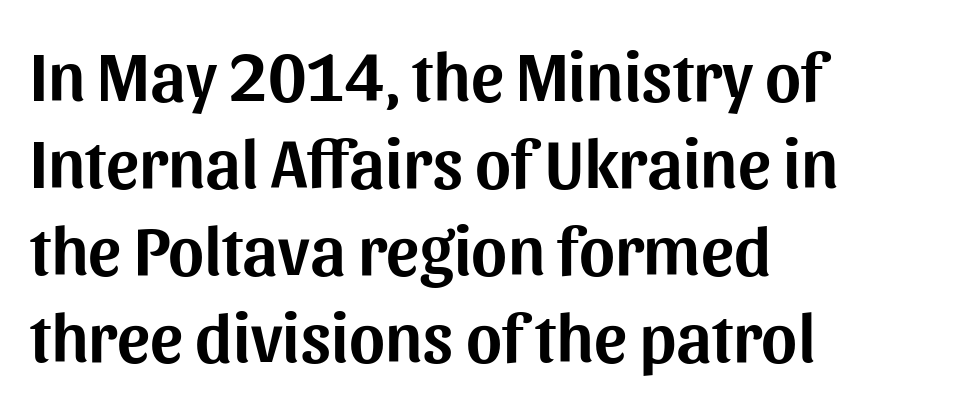
{"serif": "no", "italic": "no", "width": "normal", "stroke_contrast": "medium", "x_height": "medium", "monospaced": "no", "underline": "no", "align": "left", "line_spacing": "normal", "line_spacing_ratio": 1.26, "letter_spacing": "normal", "letter_spacing_em": 0.0, "glyph_px": 69}
